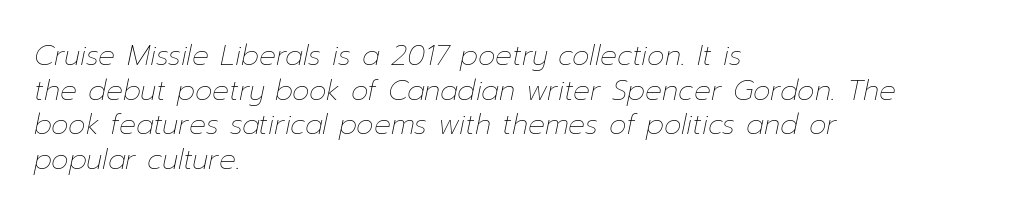
The image shows 28 px thin type, italic (leaning right); set left-aligned, line spacing 1.24x, normal letter spacing, not underlined; low stroke contrast and a medium x-height.
